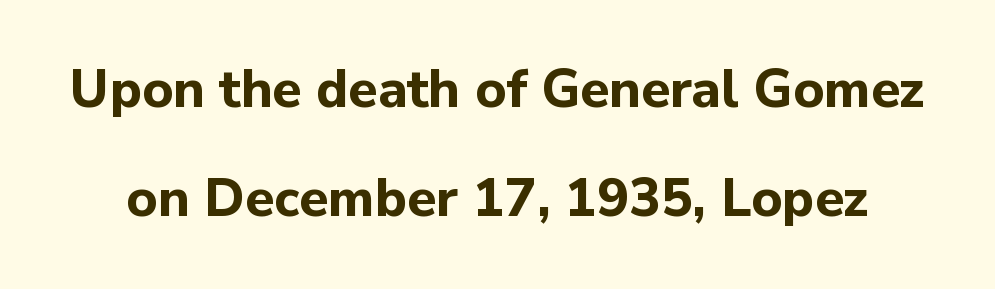
The line texture is even and compact thanks to regular tracking. In terms of letterform style, serifs are entirely absent. The font is running at its bold setting. Only glyphs here, with clear space below each row. Think of a printed novel: that variable character pitch is what you see here.
